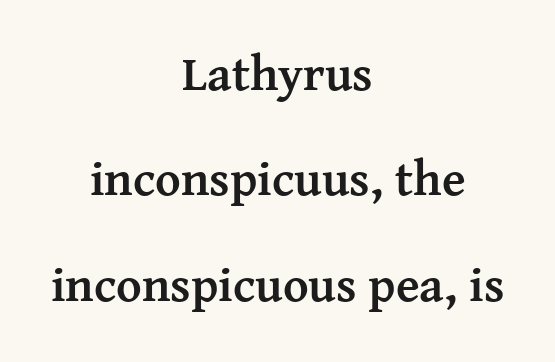
These lines are centered, leaving both edges ragged. Each new line begins a long way beneath the previous one. Anything drawn beneath the words? Only blank space. You'd pick this weight for a headline — it's a proper bold. You can tell it's not italic because the verticals are truly vertical.
